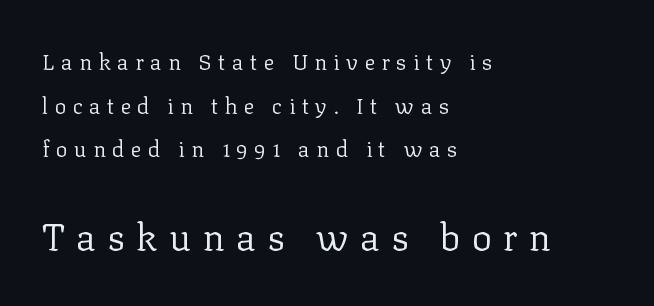
The image shows 38 px regular-weight serif type, upright; set left-aligned, loose line spacing (1.98x), unusually wide letter spacing (+0.29 em), not underlined; the second (bottom) block is 1.73x larger; low stroke contrast and a medium x-height.
